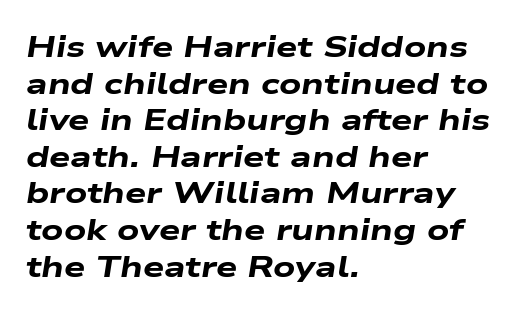
{"italic": "yes", "lean": "right", "slant_degrees": 9, "bold": "yes", "weight": "heavy", "width": "wide", "stroke_contrast": "low", "x_height": "medium", "monospaced": "no", "underline": "no", "align": "left", "line_spacing_ratio": 1.22, "letter_spacing": "normal", "letter_spacing_em": 0.0, "glyph_px": 30}
